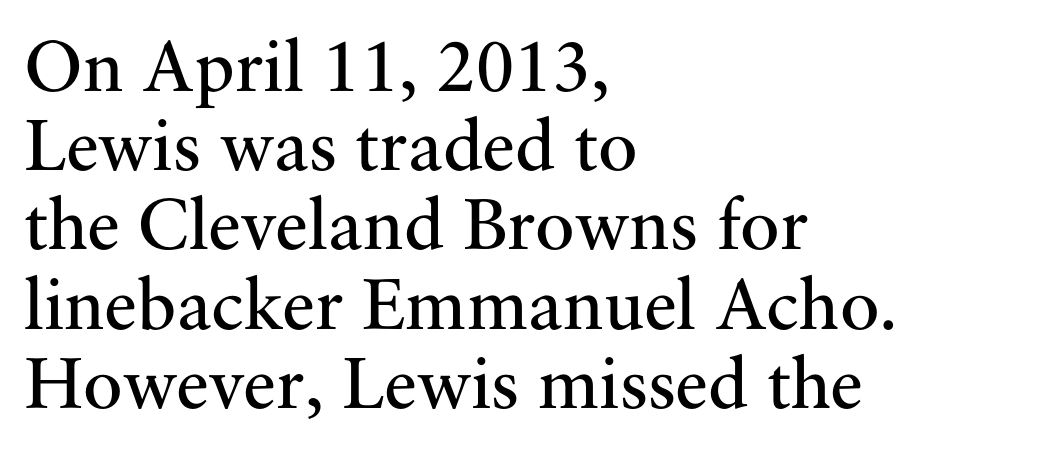
Q: Is the text bold? A: No.
Q: Is the text italic (slanted)? A: No, it is upright.
Q: Is the typeface a serif or a sans-serif typeface? A: Serif.
Q: Is the text underlined? A: No.
Q: How is the paragraph aligned? A: Left-aligned.
Q: Is the spacing between letters normal or unusually wide? A: Normal.
Q: Is the spacing between lines tight, normal or loose? A: Tight.
Q: Width (condensed, normal, or wide)? A: Normal.
Q: Stroke contrast? A: Medium.
Q: x-height? A: Small.
Q: Monospaced? A: No.
